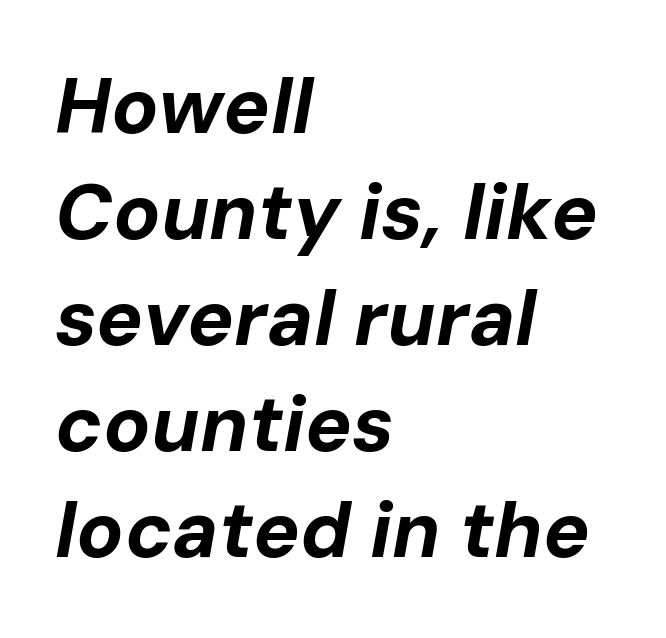
Plenty of ink on the page — the face is bold. The lines sit at an ordinary, default distance from one another. Slanted lettering throughout. The gap between lines stays unmarked.
